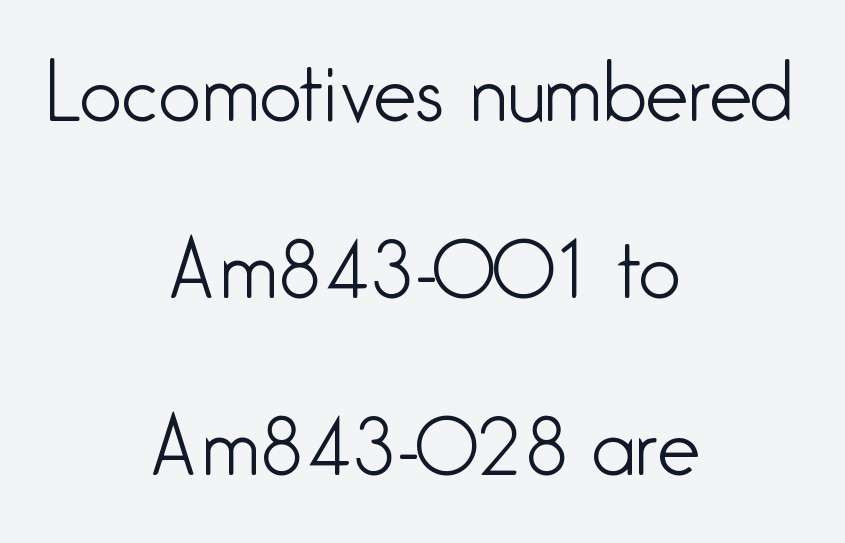
Q: Is the text bold? A: No.
Q: Is the text italic (slanted)? A: No, it is upright.
Q: Is the typeface a serif or a sans-serif typeface? A: Sans-serif.
Q: Is the text underlined? A: No.
Q: How is the paragraph aligned? A: Centered.
Q: Is the spacing between letters normal or unusually wide? A: Normal.
Q: Is the spacing between lines tight, normal or loose? A: Loose.
Q: Width (condensed, normal, or wide)? A: Condensed.
Q: Stroke contrast? A: Low.
Q: x-height? A: Medium.
Q: Monospaced? A: No.
